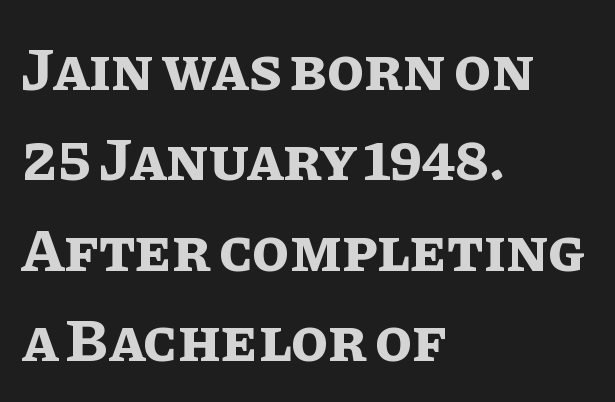
The image shows 61 px bold type, upright; set left-aligned, normal line spacing (1.48x), normal letter spacing, not underlined; low stroke contrast and a large x-height.
